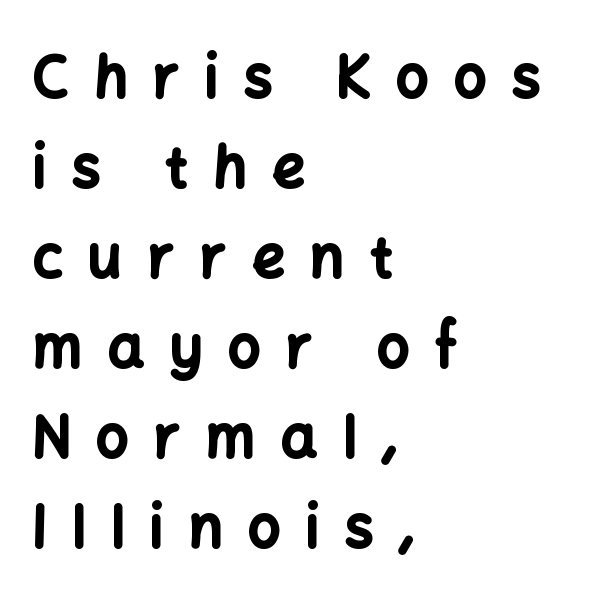
Every letter is thick-stroked: bold, no question. This rendering features lettering with no underline. Substantial extra tracking has been applied to these lines. You could not count columns in this text — the font is proportionally spaced. The block of text has a typical density, with ordinary space between rows. Nope, not italic — everything's standing straight.
